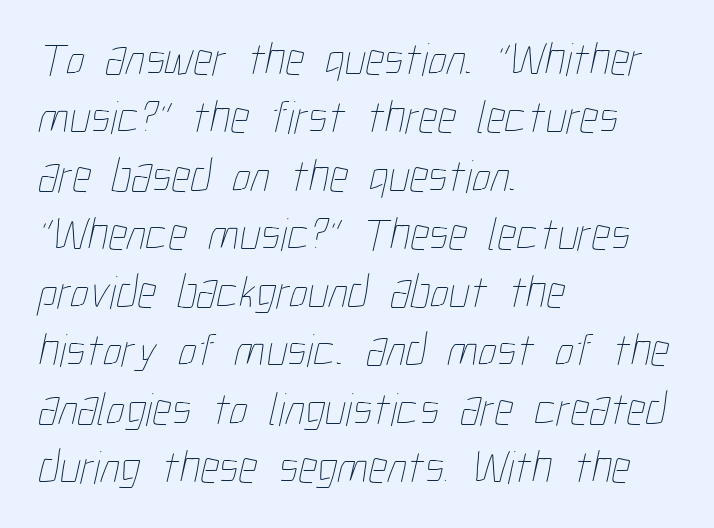
{"bold": "no", "weight": "thin", "width": "condensed", "stroke_contrast": "low", "x_height": "medium", "monospaced": "no", "underline": "no", "align": "left", "line_spacing_ratio": 1.24, "letter_spacing": "normal", "letter_spacing_em": 0.0, "glyph_px": 47}
